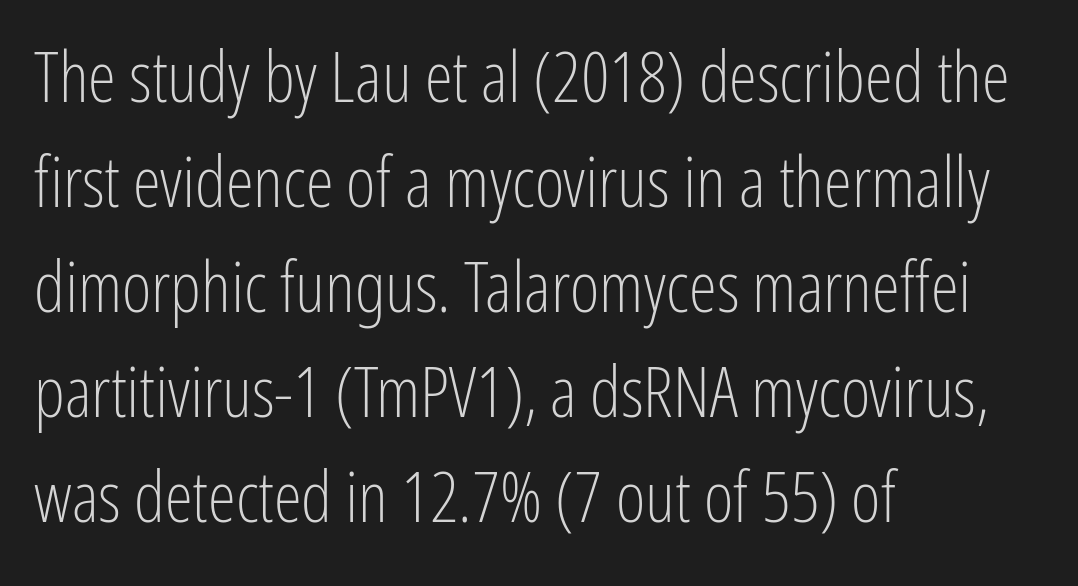
The letters advance in unequal steps, a hallmark of proportional type. Evenly set lines give the paragraph a standard silhouette. Unlike a traditional serif, this face leaves its strokes unadorned. The type sits square on the baseline with zero lean.
